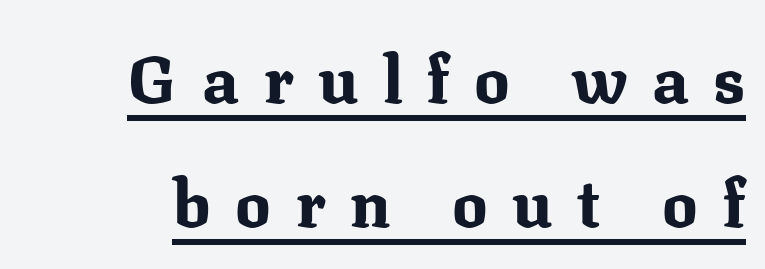
Q: Is the text bold? A: Yes.
Q: Is the text italic (slanted)? A: No, it is upright.
Q: Is the typeface a serif or a sans-serif typeface? A: Serif.
Q: Is the text underlined? A: Yes.
Q: Is the spacing between letters normal or unusually wide? A: Unusually wide.
Q: Width (condensed, normal, or wide)? A: Normal.
Q: Stroke contrast? A: Medium.
Q: x-height? A: Medium.
Q: Monospaced? A: No.
